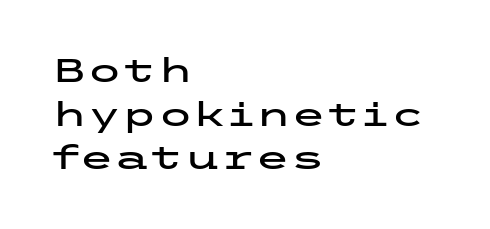
{"serif": "no", "italic": "no", "width": "wide", "stroke_contrast": "low", "x_height": "medium", "underline": "no", "align": "left", "line_spacing": "normal", "line_spacing_ratio": 1.36, "letter_spacing": "normal", "letter_spacing_em": 0.0, "glyph_px": 32}
